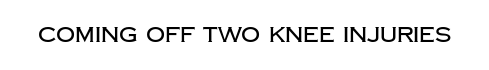
Every character sits straight up, as roman type does. The string is rendered with underlining switched off. Students, note that the glyphs here touch the page at normal intervals.
